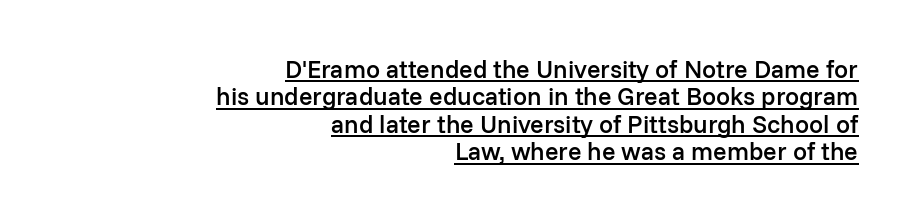
The image shows 25 px text type, upright; set right-aligned, tight line spacing (1.1x), normal letter spacing, underlined.
